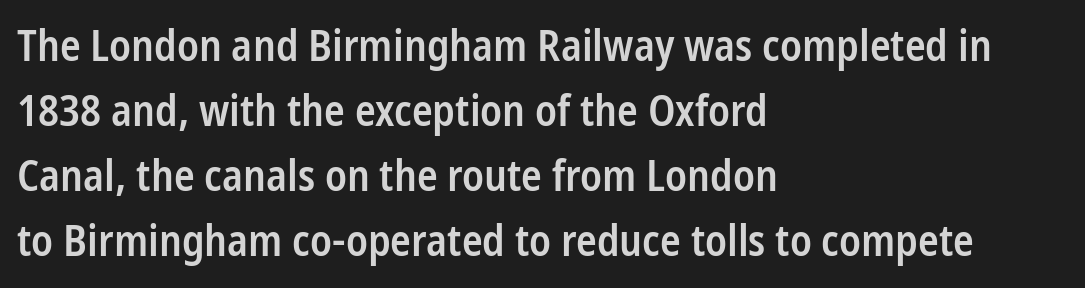
The compositor pushed each line to the left boundary. The rendering shows plain stroke endings on the letterforms — a sans-serif design. The rendering uses a moderate line-height, typical for paragraphs. The space beneath each line is pristine and unruled.
